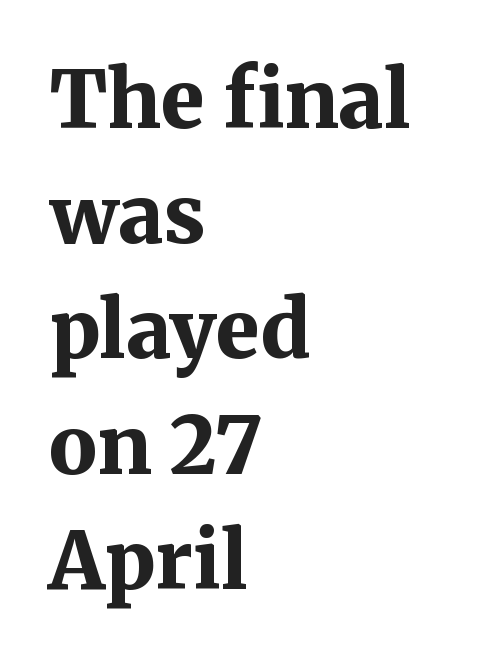
Q: Is the text bold? A: Yes.
Q: Is the text italic (slanted)? A: No, it is upright.
Q: Is the typeface a serif or a sans-serif typeface? A: Serif.
Q: Is the text underlined? A: No.
Q: How is the paragraph aligned? A: Left-aligned.
Q: Is the spacing between letters normal or unusually wide? A: Normal.
Q: Is the spacing between lines tight, normal or loose? A: Normal.
Q: Width (condensed, normal, or wide)? A: Normal.
Q: Stroke contrast? A: Medium.
Q: x-height? A: Medium.
Q: Monospaced? A: No.
